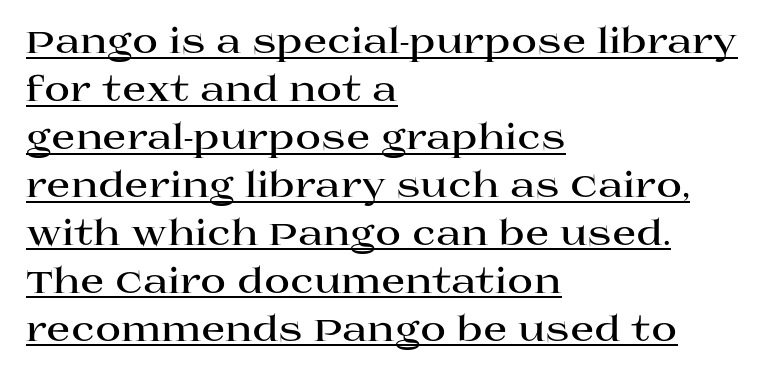
Q: Is the text bold? A: Yes.
Q: Is the text italic (slanted)? A: No, it is upright.
Q: Is the typeface a serif or a sans-serif typeface? A: Serif.
Q: Is the text underlined? A: Yes.
Q: How is the paragraph aligned? A: Left-aligned.
Q: Is the spacing between letters normal or unusually wide? A: Normal.
Q: Is the spacing between lines tight, normal or loose? A: Normal.
Q: Width (condensed, normal, or wide)? A: Wide.
Q: Stroke contrast? A: High.
Q: x-height? A: Large.
Q: Monospaced? A: No.
